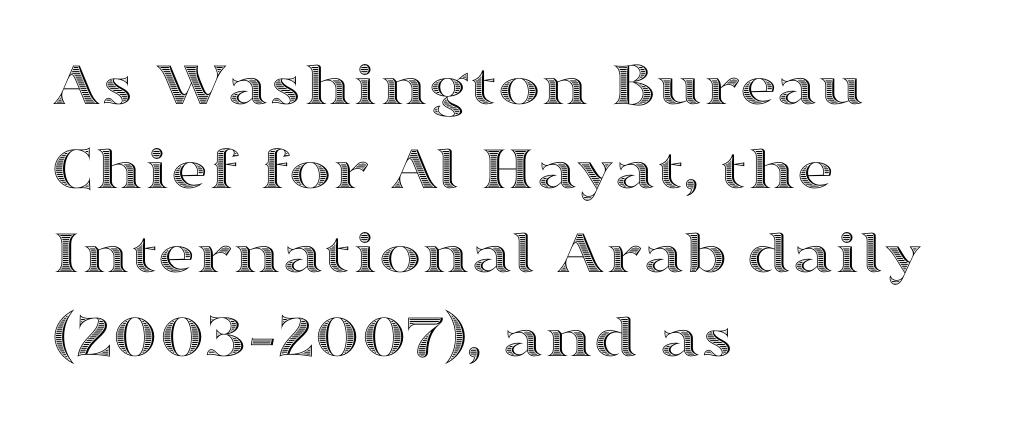
Q: Is the text italic (slanted)? A: No, it is upright.
Q: Is the text underlined? A: No.
Q: How is the paragraph aligned? A: Left-aligned.
Q: Is the spacing between letters normal or unusually wide? A: Normal.
Q: Is the spacing between lines tight, normal or loose? A: Normal.
Q: Width (condensed, normal, or wide)? A: Wide.
Q: x-height? A: Medium.
Q: Monospaced? A: No.
